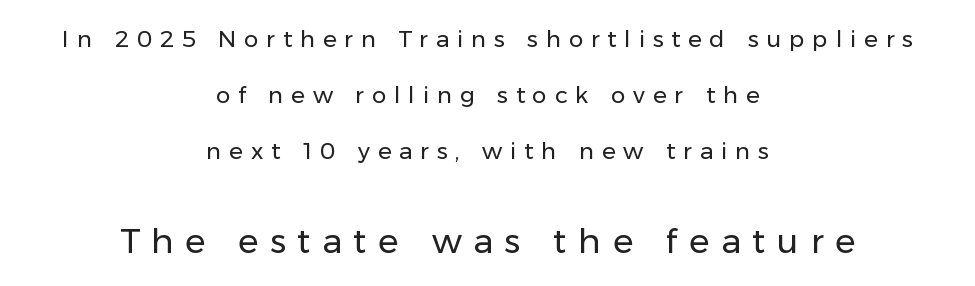
Q: Is the text bold? A: No.
Q: Is the text italic (slanted)? A: No, it is upright.
Q: Is the typeface a serif or a sans-serif typeface? A: Sans-serif.
Q: Is the text underlined? A: No.
Q: How is the paragraph aligned? A: Centered.
Q: Is the spacing between letters normal or unusually wide? A: Unusually wide.
Q: Is the spacing between lines tight, normal or loose? A: Loose.
Q: Which block of text is set in a larger size, the first (top) or the second (bottom)? A: The second (bottom) one.
Q: Width (condensed, normal, or wide)? A: Normal.
Q: Stroke contrast? A: Low.
Q: x-height? A: Medium.
Q: Monospaced? A: No.
